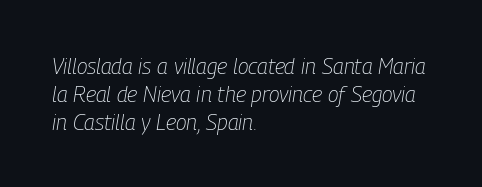
The image shows 22 px text type, italic (leaning right); set left-aligned, normal line spacing (1.27x), normal letter spacing, not underlined.
